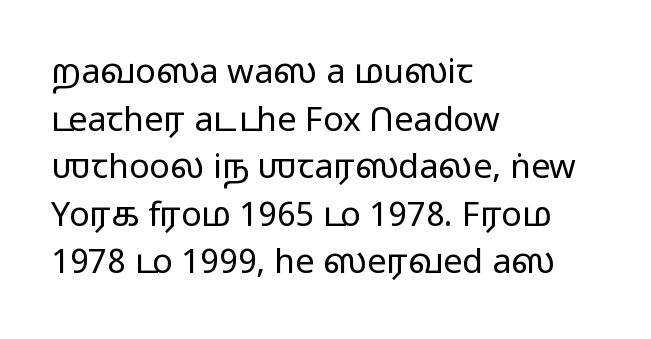
Normally led — the rows are evenly, conventionally spaced. Heft: none added — not bold. The foot of each line stays bare and open. The ragged edge is on the right, which tells us the setting is flush left. Look at the bottom of the vertical strokes: they stop flat, with no serifs.
